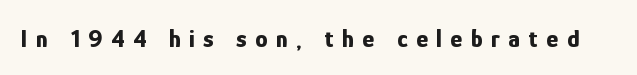
A bare baseline throughout the passage. Compared with typical body copy, the letter spacing here is much looser. This is heavy type, rendered in bold. Vertical strokes here are truly vertical.
